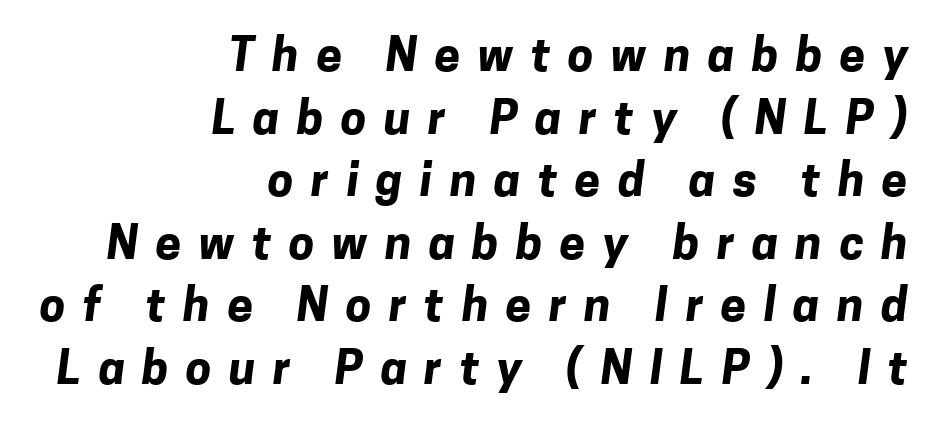
I'd call this a sans setting — the letters go barefoot. Every row of glyphs terminates at an identical x-position on the right. The rendering uses a moderate line-height, typical for paragraphs. Students, note that the glyphs here are deliberately spaced far apart.
